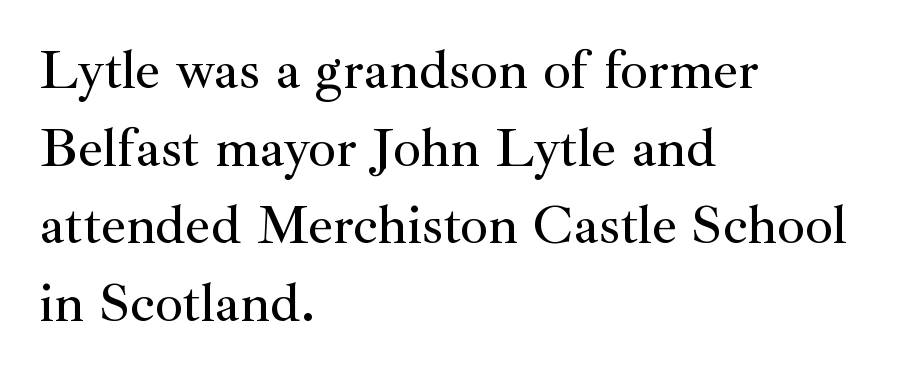
The image shows 55 px serif type, upright; set left-aligned, normal line spacing (1.41x), normal letter spacing, not underlined; medium stroke contrast and a small x-height.
